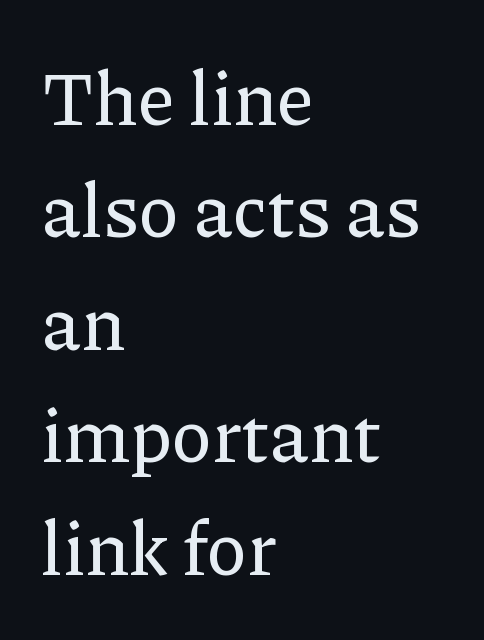
{"serif": "yes", "italic": "no", "width": "normal", "stroke_contrast": "low", "x_height": "medium", "monospaced": "no", "underline": "no", "align": "left", "line_spacing": "normal", "line_spacing_ratio": 1.5, "letter_spacing": "normal", "letter_spacing_em": 0.0, "glyph_px": 75}
